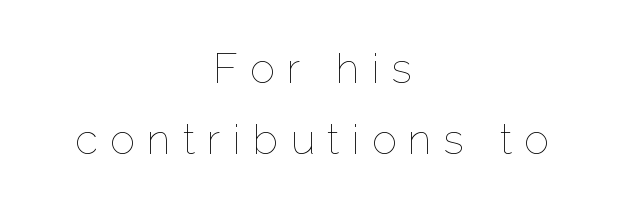
The image shows 42 px thin type, upright; set centered, normal line spacing (1.69x), unusually wide letter spacing (+0.29 em), not underlined; low stroke contrast and a medium x-height.
